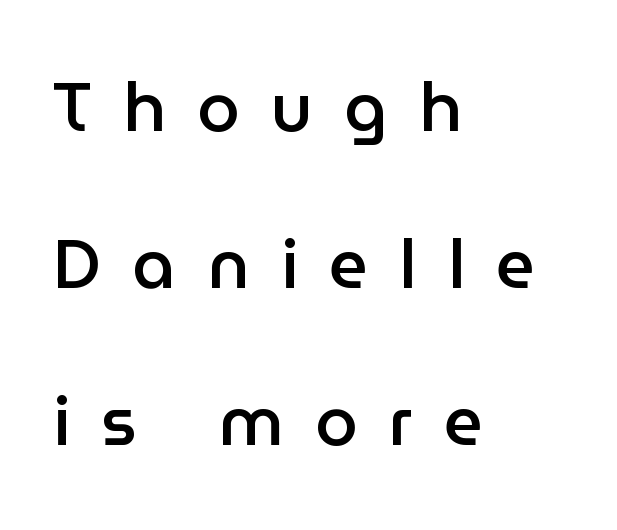
These lines are composed in type without serifs. The font's upright variant was chosen for this text. The designer dialed line spacing up above the default. Type without underlining. Display-style spreading of the glyphs; the letterfit is very open.
